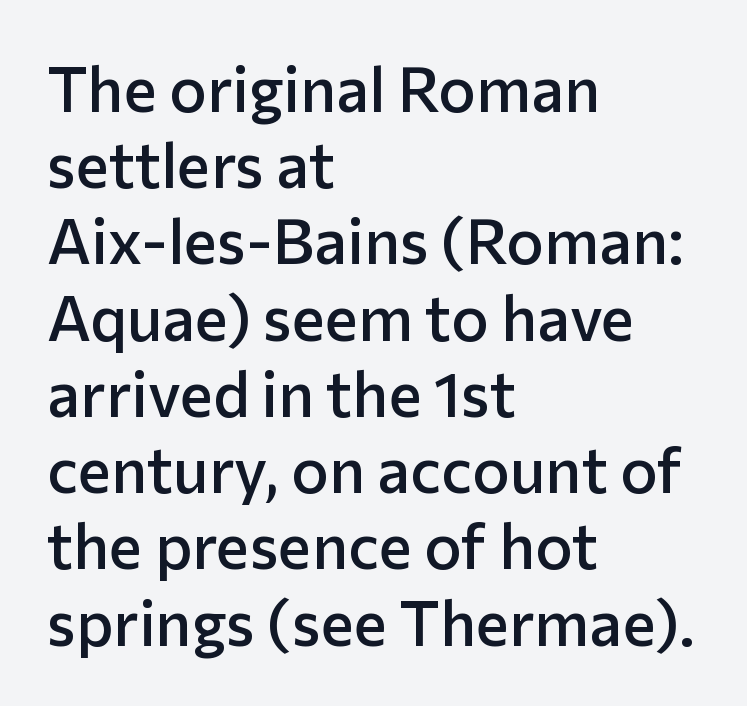
The image shows 63 px semibold sans-serif type, upright; set left-aligned, line spacing 1.21x, normal letter spacing, not underlined; low stroke contrast and a medium x-height.
